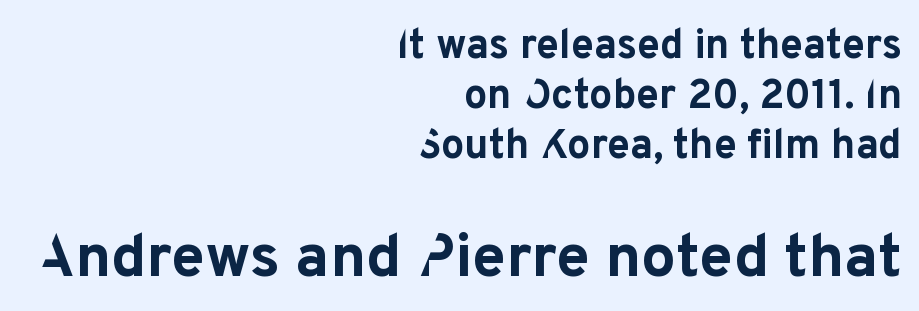
Q: Is the text bold? A: Yes.
Q: Is the text italic (slanted)? A: No, it is upright.
Q: Is the typeface a serif or a sans-serif typeface? A: Sans-serif.
Q: Is the text underlined? A: No.
Q: How is the paragraph aligned? A: Right-aligned.
Q: Is the spacing between letters normal or unusually wide? A: Normal.
Q: Which block of text is set in a larger size, the first (top) or the second (bottom)? A: The second (bottom) one.
Q: Width (condensed, normal, or wide)? A: Normal.
Q: Stroke contrast? A: Low.
Q: x-height? A: Medium.
Q: Monospaced? A: No.
